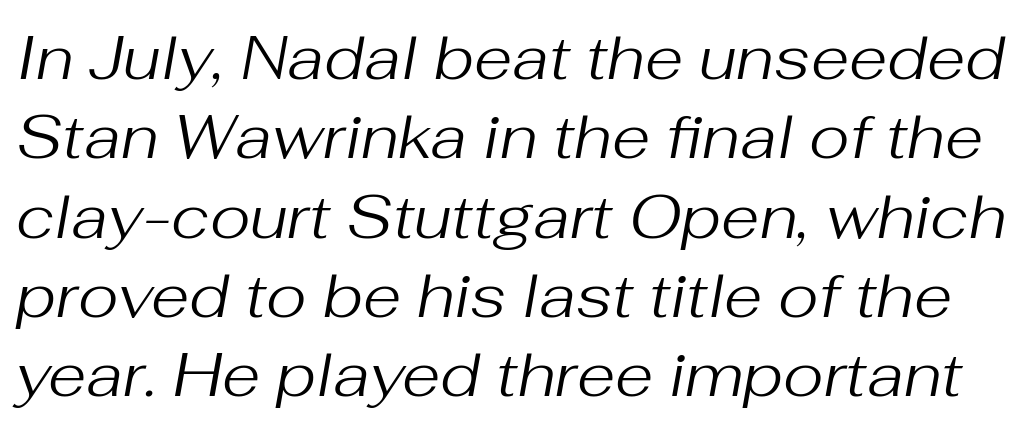
The image shows 62 px regular-weight type, italic (leaning right); set normal line spacing (1.28x), normal letter spacing, not underlined; medium stroke contrast and a medium x-height.
